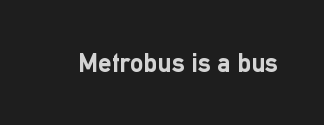
The image shows 27 px bold type, upright; set normal letter spacing, not underlined.
